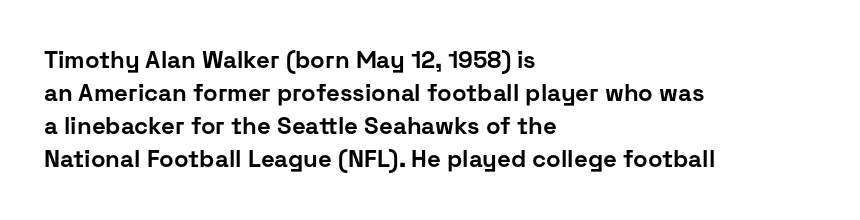
The image shows 24 px bold type, upright; set left-aligned, normal line spacing (1.38x), normal letter spacing, not underlined.
